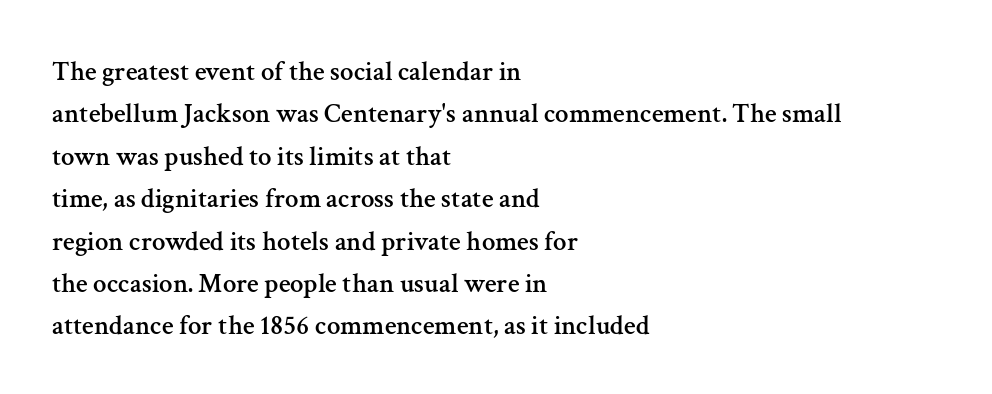
{"italic": "no", "underline": "no", "align": "left", "line_spacing": "normal", "line_spacing_ratio": 1.57, "letter_spacing": "normal", "letter_spacing_em": 0.0, "glyph_px": 27}
